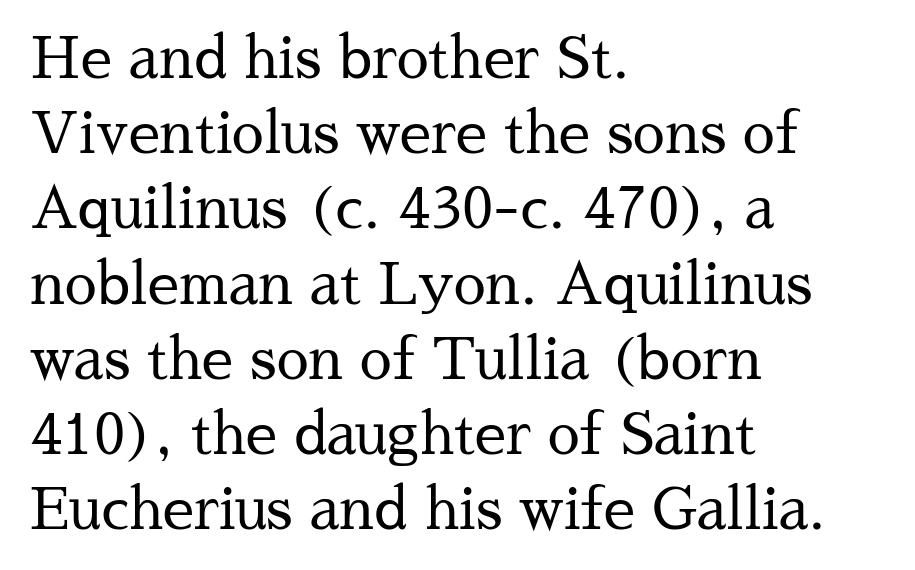
Typographically, this falls in the serif category. Proportional: the letters do not fall into vertical columns. Is the type heavy? It reads as light-to-regular instead. A bare baseline throughout the passage. The paragraph shown leans on its left margin. You can tell it's not italic because the verticals are truly vertical.
